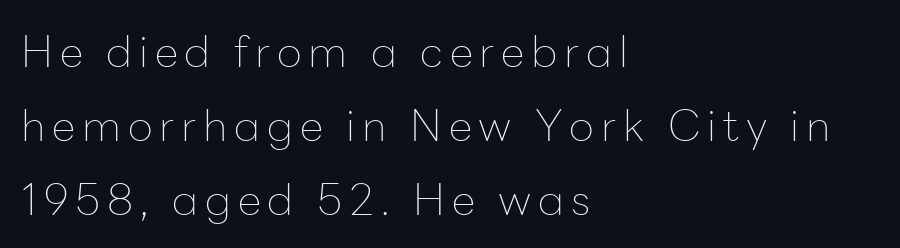
The image shows 43 px thin sans-serif type, upright; set left-aligned, line spacing 1.72x, not underlined; low stroke contrast and a medium x-height.
